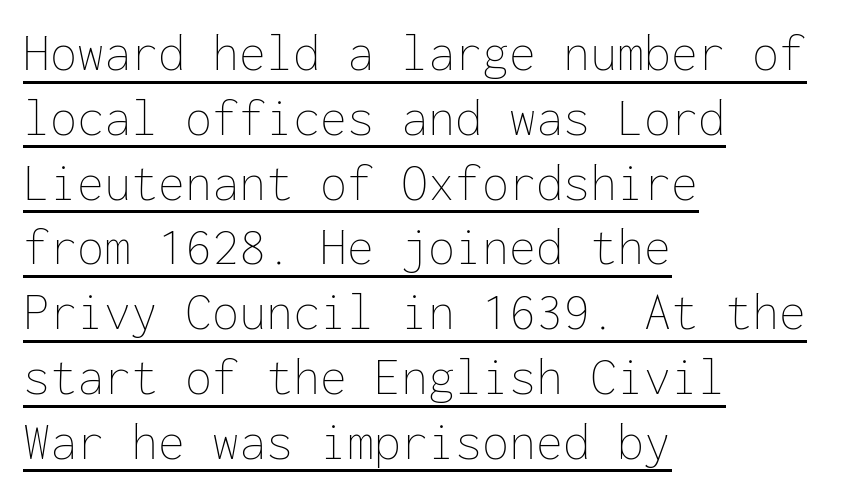
The image shows 54 px thin type, upright, monospaced; set left-aligned, line spacing 1.2x, normal letter spacing, underlined; low stroke contrast and a medium x-height.
